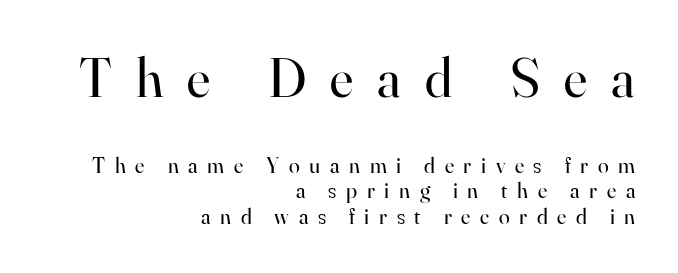
Q: Is the text bold? A: No.
Q: Is the text italic (slanted)? A: No, it is upright.
Q: Is the typeface a serif or a sans-serif typeface? A: Serif.
Q: Is the text underlined? A: No.
Q: How is the paragraph aligned? A: Right-aligned.
Q: Is the spacing between letters normal or unusually wide? A: Unusually wide.
Q: Which block of text is set in a larger size, the first (top) or the second (bottom)? A: The first (top) one.
Q: Width (condensed, normal, or wide)? A: Normal.
Q: Stroke contrast? A: High.
Q: x-height? A: Small.
Q: Monospaced? A: No.
